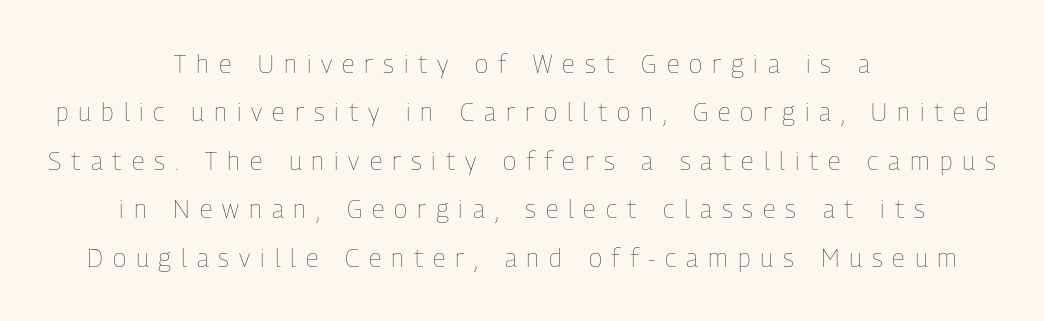
The image shows 25 px text type, upright; set centered, loose line spacing (1.94x), unusually wide letter spacing (+0.4 em), not underlined.
